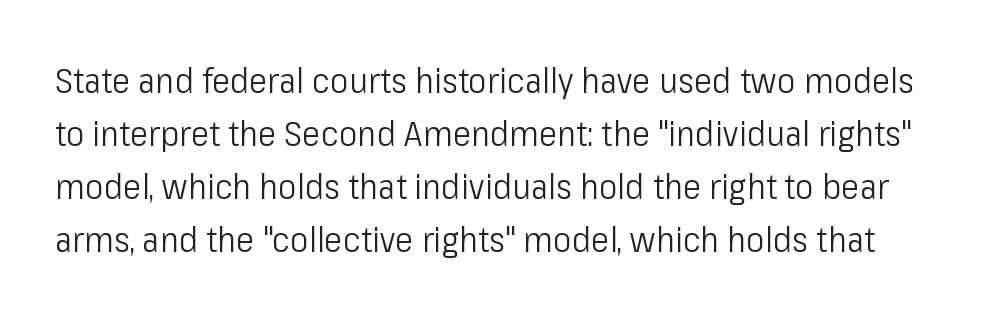
The letters sit at their default tracking, neither squeezed nor spread. Note the varied advance widths — an 'i' is clearly narrower than an 'm'. The typography opts for an upright posture over an oblique one. The font sits on the lighter half of the weight spectrum, regular included.
